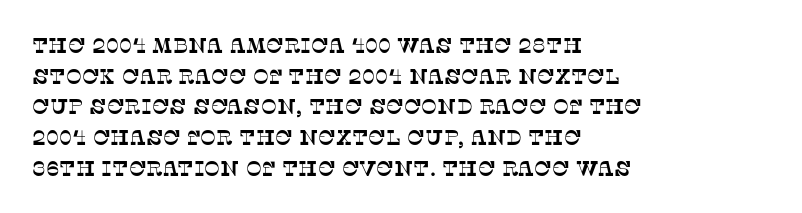
Q: Is the text underlined? A: No.
Q: How is the paragraph aligned? A: Left-aligned.
Q: Is the spacing between letters normal or unusually wide? A: Normal.
Q: Is the spacing between lines tight, normal or loose? A: Normal.
